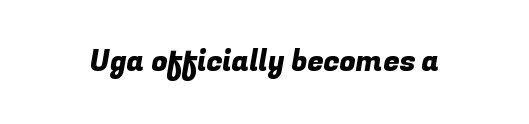
{"serif": "no", "width": "normal", "stroke_contrast": "low", "x_height": "medium", "monospaced": "no", "underline": "no", "letter_spacing": "normal", "letter_spacing_em": 0.0, "glyph_px": 29}
